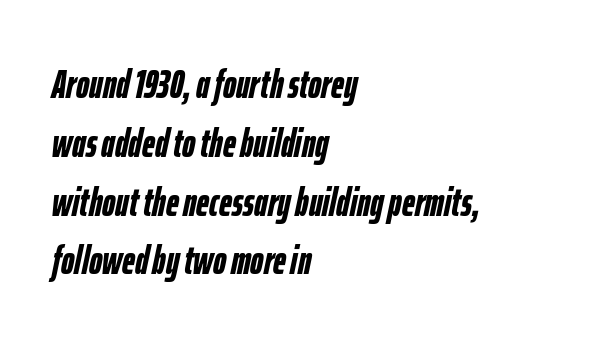
The strokes are fattened all the way to bold. The passage shown leans; its letterforms are oblique. One glance says typical: line gaps are just what's usual. Check under the words: just untouched page.
